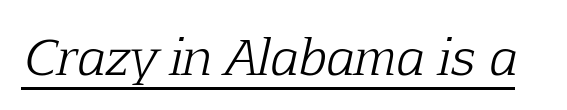
Q: Is the text bold? A: No.
Q: Is the text italic (slanted)? A: Yes, it leans right by about 12 degrees.
Q: Is the typeface a serif or a sans-serif typeface? A: Serif.
Q: Is the text underlined? A: Yes.
Q: Is the spacing between letters normal or unusually wide? A: Normal.
Q: Width (condensed, normal, or wide)? A: Normal.
Q: Stroke contrast? A: Low.
Q: x-height? A: Medium.
Q: Monospaced? A: No.
